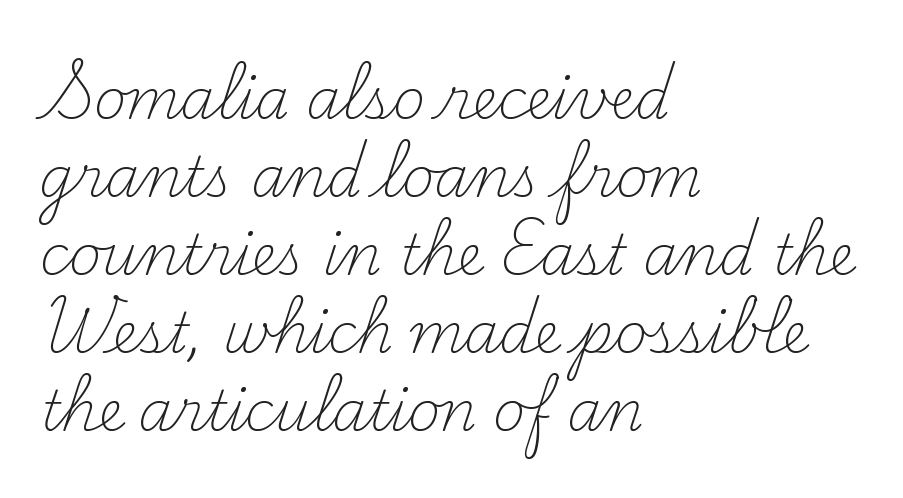
The image shows 55 px light type; set left-aligned, normal line spacing (1.42x), normal letter spacing, not underlined; medium stroke contrast and a small x-height.
